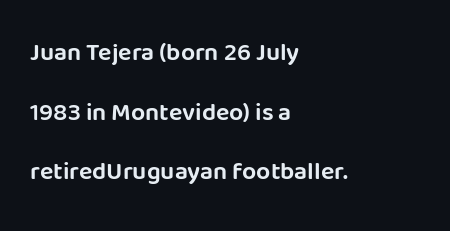
{"italic": "no", "underline": "no", "align": "left", "line_spacing": "loose", "line_spacing_ratio": 2.39, "letter_spacing": "normal", "letter_spacing_em": 0.0, "glyph_px": 25}
